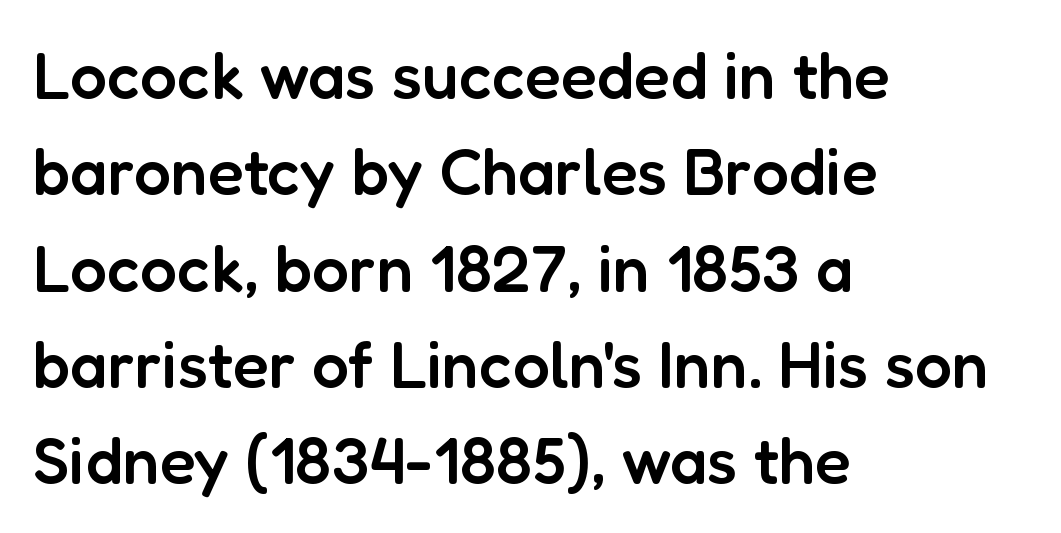
The type family on display is of the sans-serif kind. The rows are spaced the way most documents space them. On the weight axis this lands at semibold, roughly 600. The letters sit at their default tracking, neither squeezed nor spread.
